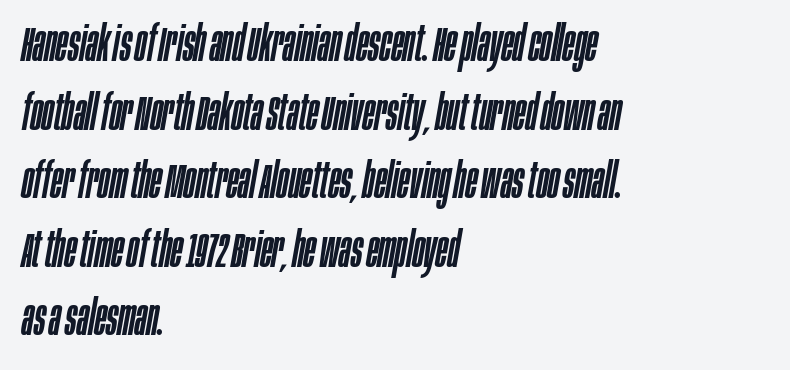
Q: Is the text italic (slanted)? A: Yes, it leans right by about 10 degrees.
Q: Is the text underlined? A: No.
Q: How is the paragraph aligned? A: Left-aligned.
Q: Is the spacing between letters normal or unusually wide? A: Normal.
Q: Is the spacing between lines tight, normal or loose? A: Normal.
Q: Width (condensed, normal, or wide)? A: Condensed.
Q: Stroke contrast? A: Low.
Q: x-height? A: Large.
Q: Monospaced? A: No.
